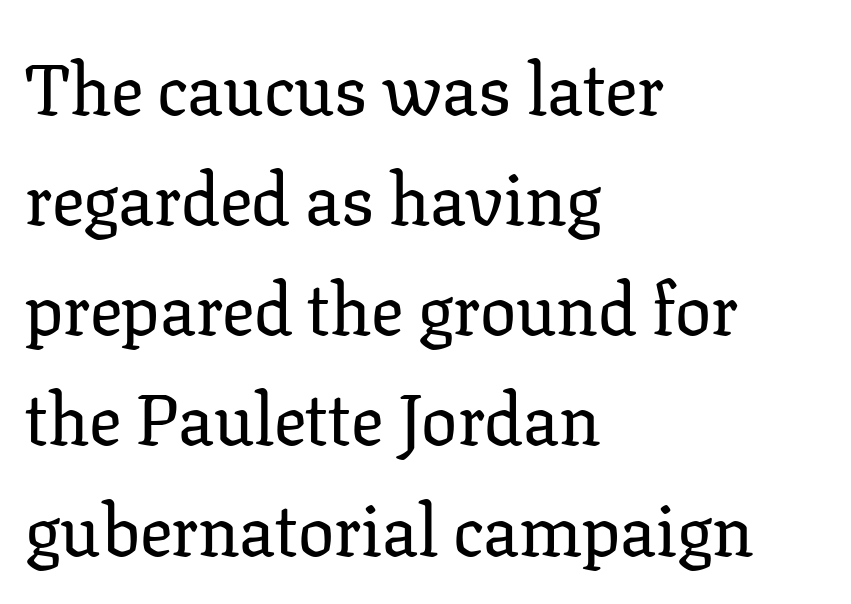
{"serif": "yes", "italic": "no", "width": "normal", "stroke_contrast": "low", "x_height": "medium", "monospaced": "no", "underline": "no", "align": "left", "line_spacing": "normal", "line_spacing_ratio": 1.53, "letter_spacing": "normal", "letter_spacing_em": 0.0, "glyph_px": 72}
